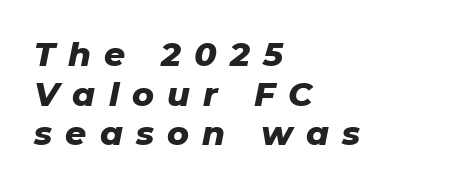
{"italic": "yes", "lean": "right", "slant_degrees": 11, "bold": "yes", "weight": "heavy", "width": "normal", "stroke_contrast": "low", "x_height": "medium", "monospaced": "no", "underline": "no", "align": "left", "line_spacing_ratio": 1.2, "letter_spacing": "wide", "letter_spacing_em": 0.4, "glyph_px": 33}
